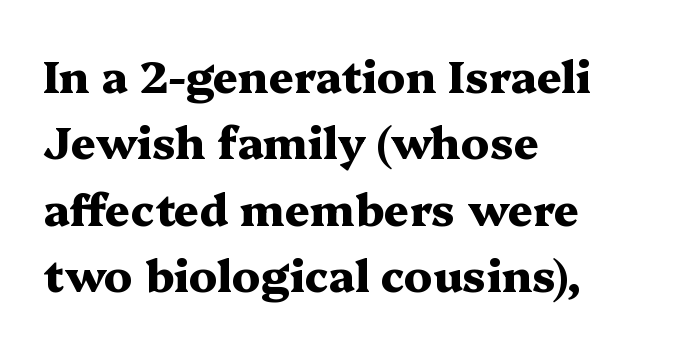
Q: Is the text bold? A: Yes.
Q: Is the text italic (slanted)? A: No, it is upright.
Q: Is the typeface a serif or a sans-serif typeface? A: Serif.
Q: Is the text underlined? A: No.
Q: How is the paragraph aligned? A: Left-aligned.
Q: Is the spacing between letters normal or unusually wide? A: Normal.
Q: Is the spacing between lines tight, normal or loose? A: Normal.
Q: Width (condensed, normal, or wide)? A: Wide.
Q: Stroke contrast? A: Medium.
Q: x-height? A: Medium.
Q: Monospaced? A: No.
